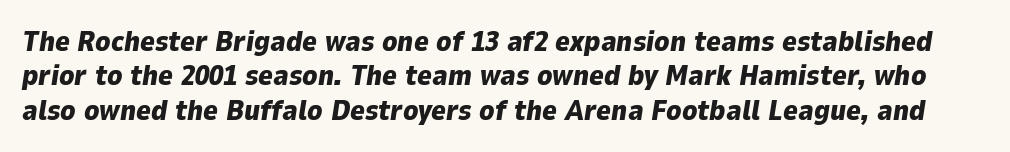
Q: Is the text bold? A: Yes.
Q: Is the text italic (slanted)? A: Yes, it leans right by about 9 degrees.
Q: Is the text underlined? A: No.
Q: Is the spacing between letters normal or unusually wide? A: Normal.
Q: Width (condensed, normal, or wide)? A: Normal.
Q: Stroke contrast? A: Low.
Q: x-height? A: Medium.
Q: Monospaced? A: No.
